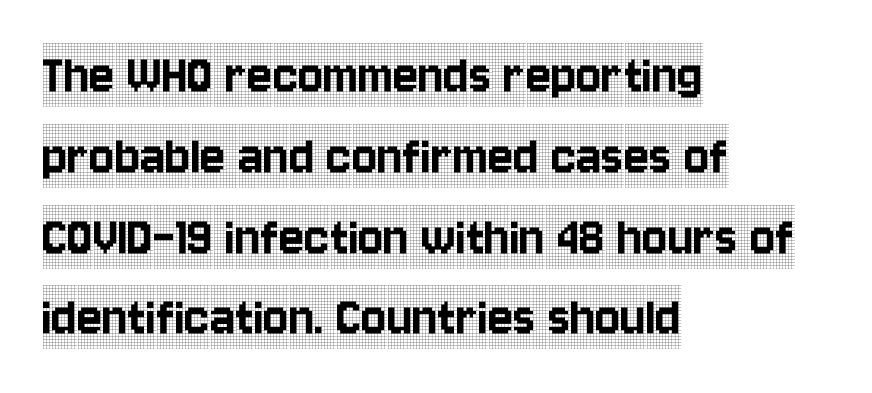
Only glyphs here, with clear space below each row. The passage shown has conventional tracking throughout. Each letter keeps its own natural width here, so spacing adapts to shape. Nope, not italic — everything's standing straight.
